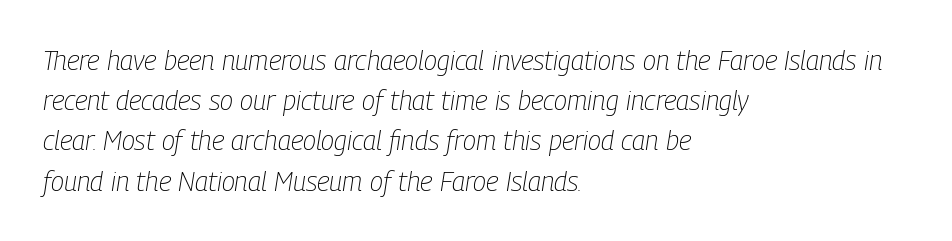
The image shows 27 px text type, italic (leaning right); set left-aligned, normal line spacing (1.49x), normal letter spacing, not underlined.
